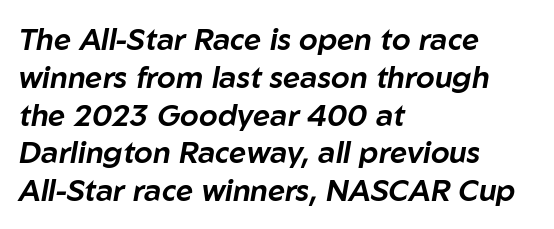
Emphasis-style slanted type is in use. These lines are set flush left with a ragged right edge. You could not count columns in this text — the font is proportionally spaced. Observe the ordinary spacing: letters are neighbours, not strangers. A normal amount of white space separates one row of letters from the next.
